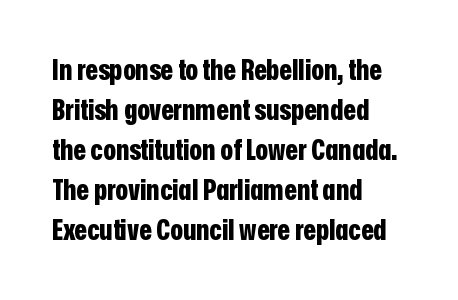
Q: Is the text bold? A: Yes.
Q: Is the text italic (slanted)? A: No, it is upright.
Q: Is the typeface a serif or a sans-serif typeface? A: Sans-serif.
Q: Is the text underlined? A: No.
Q: How is the paragraph aligned? A: Left-aligned.
Q: Is the spacing between letters normal or unusually wide? A: Normal.
Q: Is the spacing between lines tight, normal or loose? A: Normal.
Q: Width (condensed, normal, or wide)? A: Condensed.
Q: Stroke contrast? A: Low.
Q: x-height? A: Medium.
Q: Monospaced? A: No.
